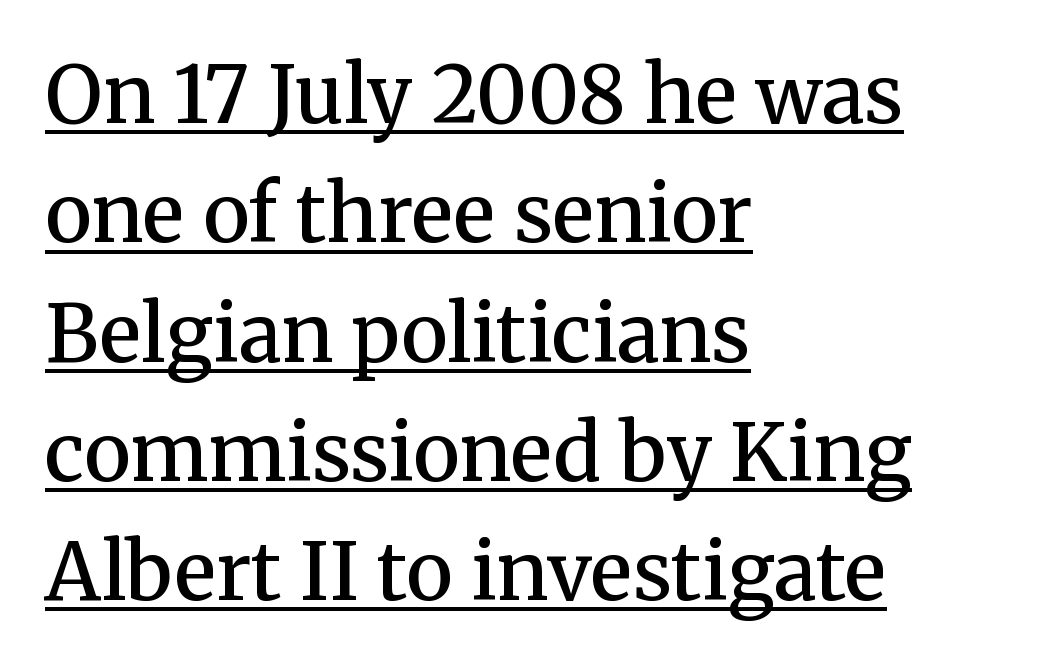
These lines are set flush left with a ragged right edge. The space between consecutive lines is moderate. Decoration check: the copy is underlined. The font is running at a semibold setting, under full bold.
